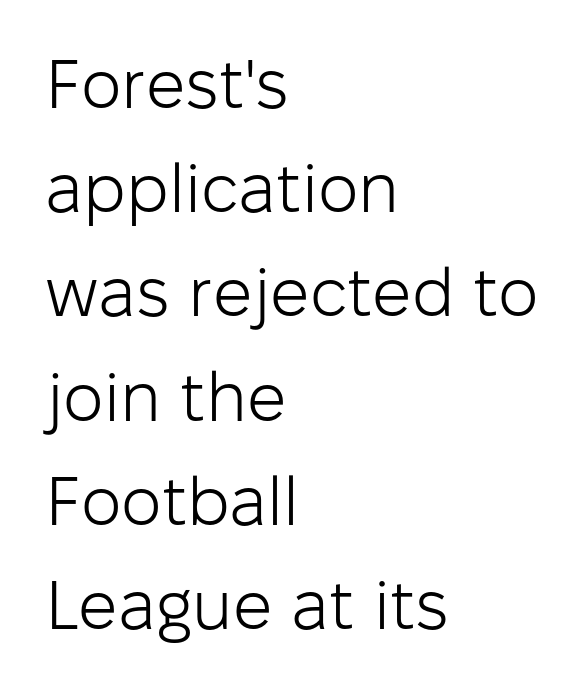
{"serif": "no", "italic": "no", "bold": "no", "weight": "light", "width": "normal", "stroke_contrast": "low", "x_height": "medium", "monospaced": "no", "underline": "no", "align": "left", "line_spacing": "normal", "line_spacing_ratio": 1.51, "letter_spacing": "normal", "letter_spacing_em": 0.0, "glyph_px": 69}
